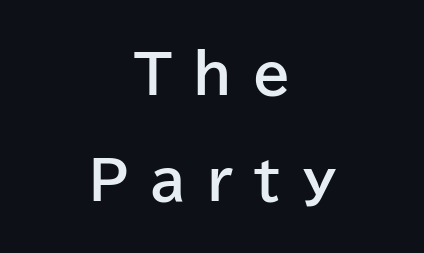
What stands out about the letter spacing? Its width — letters are far apart. Ascenders rise straight up at ninety degrees. This sample is center-justified, so both line endings float freely. The passage shown is typed in a proportional face where columns would drift.
